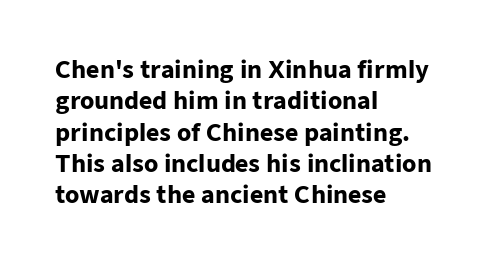
The image shows 23 px bold type, upright; set left-aligned, normal line spacing (1.36x), normal letter spacing, not underlined.
